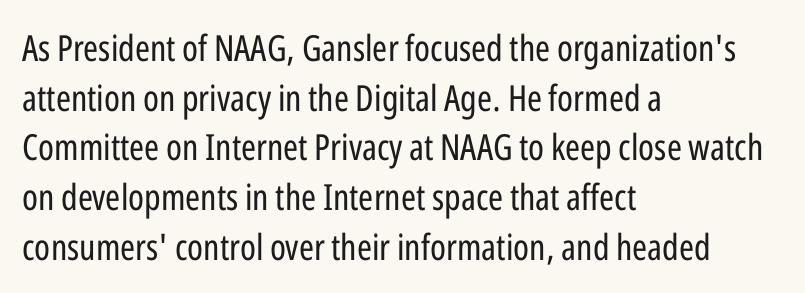
The image shows 36 px regular-weight, condensed sans-serif type, upright; set left-aligned, normal line spacing (1.38x), normal letter spacing, not underlined; low stroke contrast and a medium x-height.
